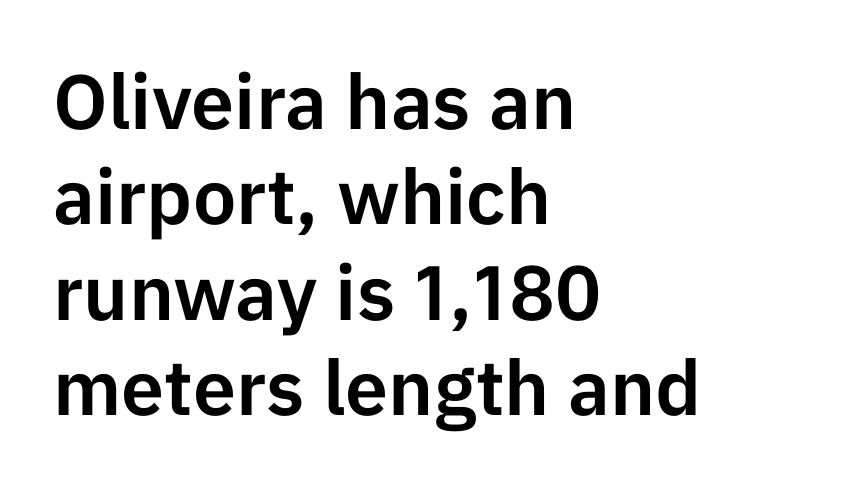
The image shows 77 px sans-serif type, upright; set left-aligned, line spacing 1.24x, normal letter spacing, not underlined; low stroke contrast and a medium x-height.
